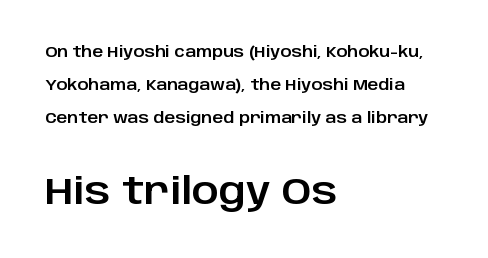
The image shows 37 px sans-serif type, upright; set left-aligned, loose line spacing (2.2x), normal letter spacing, not underlined; the second (bottom) block is 2.47x larger; low stroke contrast and a large x-height.
